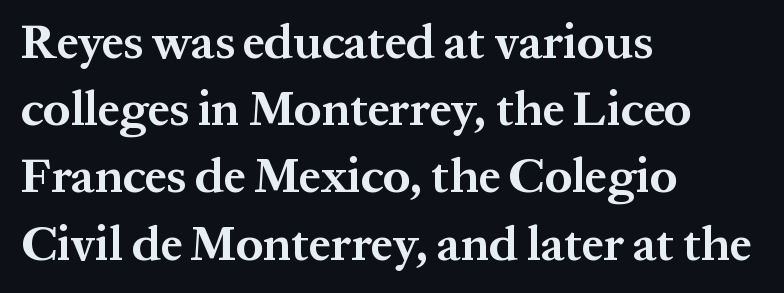
{"serif": "yes", "italic": "no", "bold": "yes", "weight": "bold", "width": "normal", "stroke_contrast": "medium", "x_height": "medium", "monospaced": "no", "underline": "no", "align": "left", "line_spacing": "normal", "line_spacing_ratio": 1.4, "letter_spacing": "normal", "letter_spacing_em": 0.0, "glyph_px": 48}
